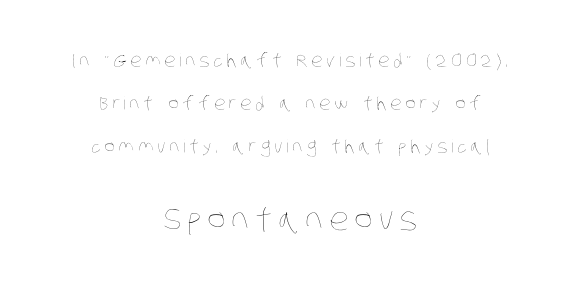
{"bold": "no", "weight": "thin", "width": "condensed", "stroke_contrast": "low", "x_height": "large", "monospaced": "no", "underline": "no", "align": "center", "line_spacing": "loose", "line_spacing_ratio": 2.38, "letter_spacing": "wide", "letter_spacing_em": 0.2, "larger_block": "second", "size_ratio": 1.72, "glyph_px": 31}
